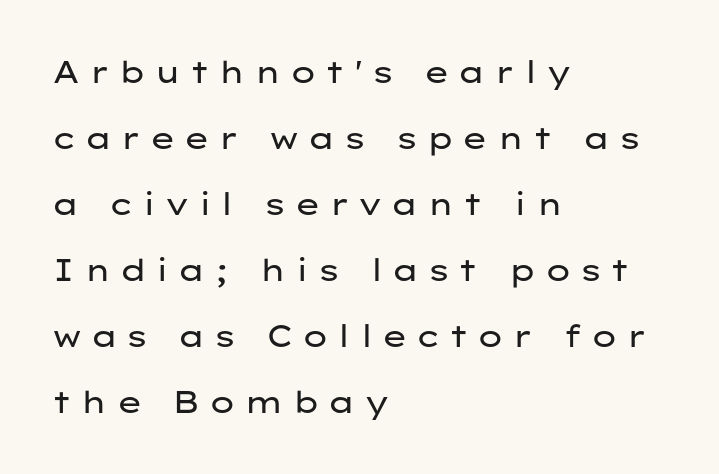
The image shows 31 px regular-weight, wide sans-serif type, upright; set left-aligned, loose line spacing (2.13x), unusually wide letter spacing (+0.27 em), not underlined; low stroke contrast and a medium x-height.
